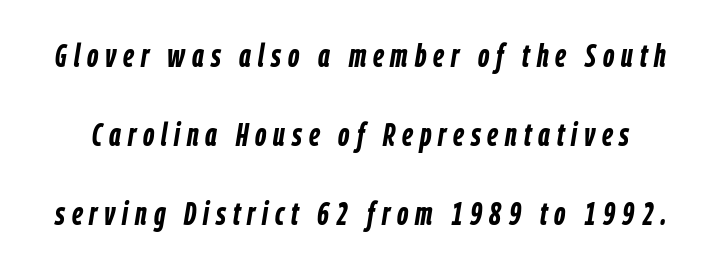
Q: Is the text bold? A: Yes.
Q: Is the text italic (slanted)? A: Yes, it leans right by about 9 degrees.
Q: Is the text underlined? A: No.
Q: Is the spacing between letters normal or unusually wide? A: Unusually wide.
Q: Is the spacing between lines tight, normal or loose? A: Loose.
Q: Width (condensed, normal, or wide)? A: Condensed.
Q: Stroke contrast? A: Low.
Q: x-height? A: Medium.
Q: Monospaced? A: No.
